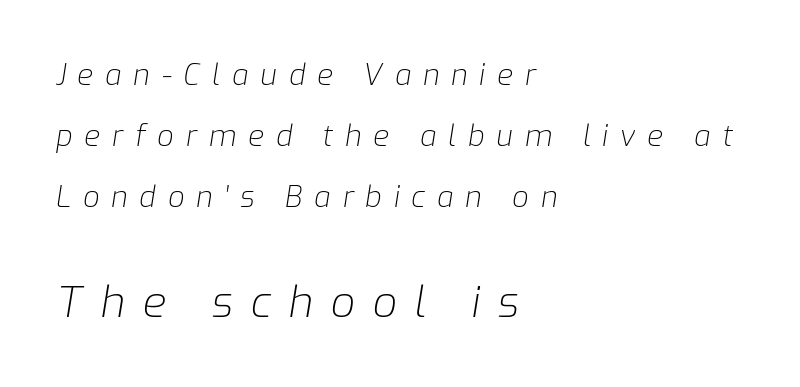
Q: Is the text bold? A: No.
Q: Is the text italic (slanted)? A: Yes, it leans right by about 9 degrees.
Q: Is the text underlined? A: No.
Q: How is the paragraph aligned? A: Left-aligned.
Q: Is the spacing between letters normal or unusually wide? A: Unusually wide.
Q: Is the spacing between lines tight, normal or loose? A: Loose.
Q: Which block of text is set in a larger size, the first (top) or the second (bottom)? A: The second (bottom) one.
Q: Width (condensed, normal, or wide)? A: Normal.
Q: Stroke contrast? A: Low.
Q: x-height? A: Medium.
Q: Monospaced? A: No.
